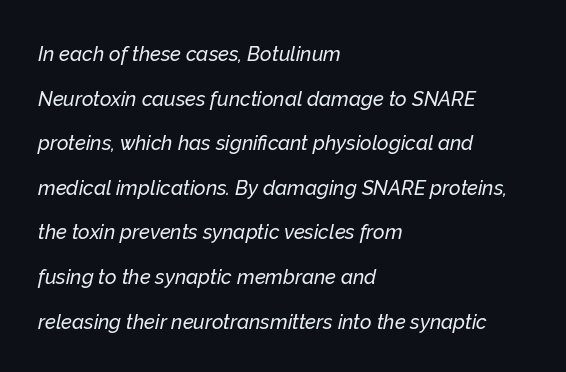
{"italic": "yes", "lean": "right", "slant_degrees": 12, "underline": "no", "align": "left", "line_spacing": "loose", "line_spacing_ratio": 2.23, "letter_spacing": "normal", "letter_spacing_em": 0.0, "glyph_px": 20}
